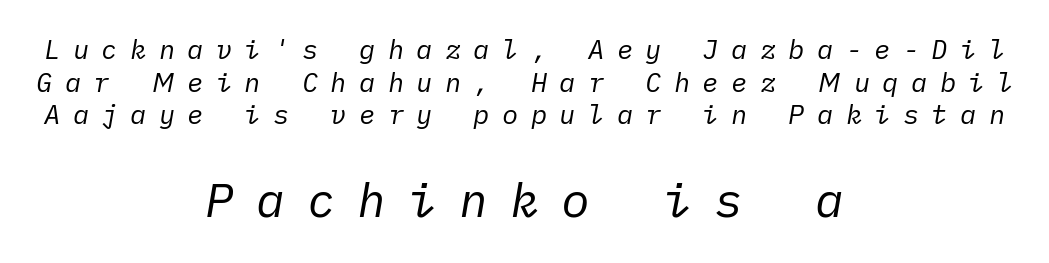
{"italic": "yes", "lean": "right", "slant_degrees": 10, "bold": "no", "weight": "regular", "width": "normal", "stroke_contrast": "low", "x_height": "medium", "underline": "no", "align": "center", "line_spacing_ratio": 1.21, "letter_spacing": "wide", "letter_spacing_em": 0.46, "larger_block": "second", "size_ratio": 1.78, "glyph_px": 48}
